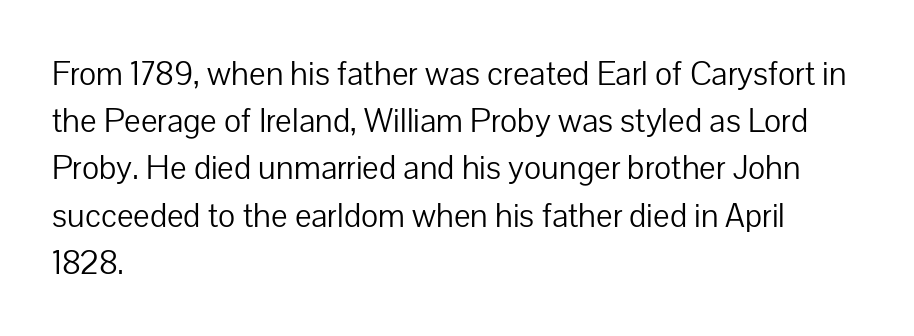
The image shows 33 px light sans-serif type, upright; set left-aligned, normal line spacing (1.43x), normal letter spacing, not underlined; low stroke contrast and a medium x-height.
